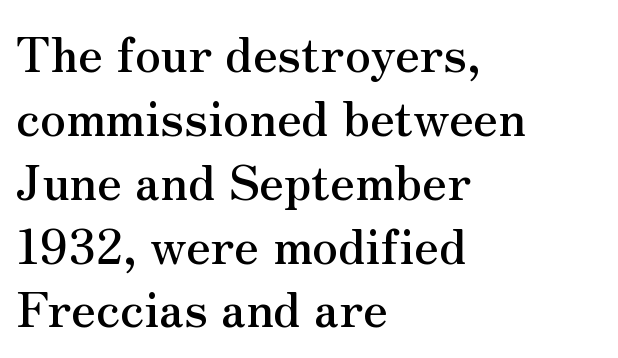
Q: Is the text italic (slanted)? A: No, it is upright.
Q: Is the typeface a serif or a sans-serif typeface? A: Serif.
Q: Is the text underlined? A: No.
Q: How is the paragraph aligned? A: Left-aligned.
Q: Is the spacing between letters normal or unusually wide? A: Normal.
Q: Is the spacing between lines tight, normal or loose? A: Normal.
Q: Width (condensed, normal, or wide)? A: Normal.
Q: Stroke contrast? A: Medium.
Q: x-height? A: Small.
Q: Monospaced? A: No.
